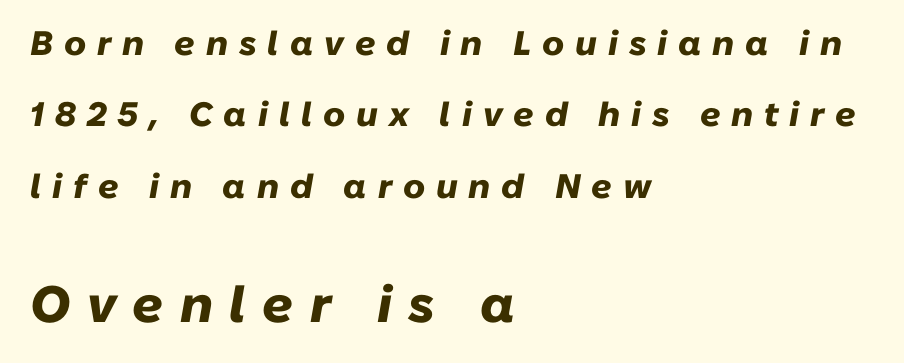
{"italic": "yes", "lean": "right", "slant_degrees": 10, "bold": "yes", "weight": "heavy", "width": "normal", "stroke_contrast": "low", "x_height": "medium", "monospaced": "no", "underline": "no", "align": "left", "line_spacing": "loose", "line_spacing_ratio": 2.1, "letter_spacing": "wide", "letter_spacing_em": 0.32, "larger_block": "second", "size_ratio": 1.5, "glyph_px": 51}
